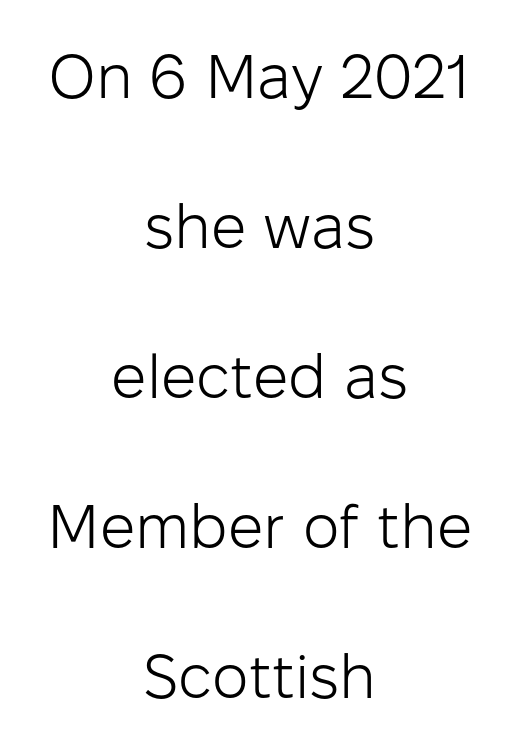
Teacher's note: observe the equal gaps on both sides — that is centered alignment. The face used here is rendered with its standard letterfit. Check under the words: just untouched page. Classification — sans serif. Successive baselines arrive slowly, with a big drop between each. Style check: upright.
